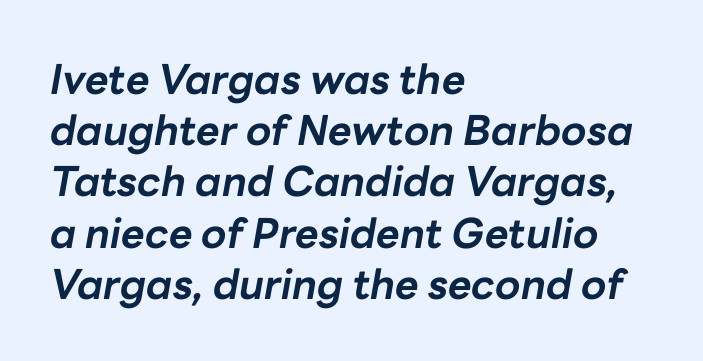
The image shows 41 px bold type, italic (leaning right); set left-aligned, normal line spacing (1.25x), normal letter spacing, not underlined; low stroke contrast and a medium x-height.
